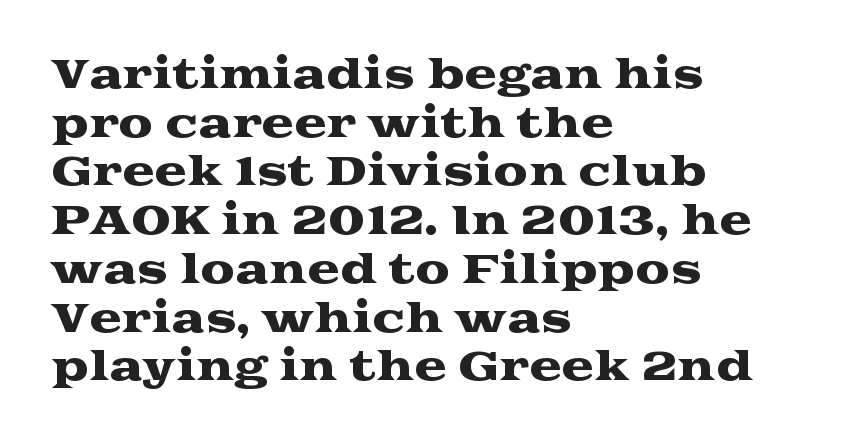
Q: Is the text italic (slanted)? A: No, it is upright.
Q: Is the typeface a serif or a sans-serif typeface? A: Serif.
Q: Is the text underlined? A: No.
Q: How is the paragraph aligned? A: Left-aligned.
Q: Is the spacing between letters normal or unusually wide? A: Normal.
Q: Is the spacing between lines tight, normal or loose? A: Normal.
Q: Width (condensed, normal, or wide)? A: Wide.
Q: Stroke contrast? A: Medium.
Q: x-height? A: Medium.
Q: Monospaced? A: No.
